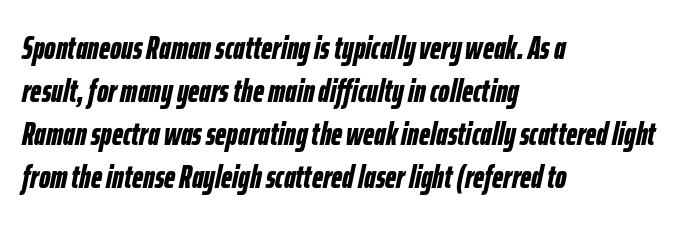
The image shows 32 px bold, condensed type, italic (leaning right); set left-aligned, normal line spacing (1.34x), normal letter spacing, not underlined; low stroke contrast and a medium x-height.
